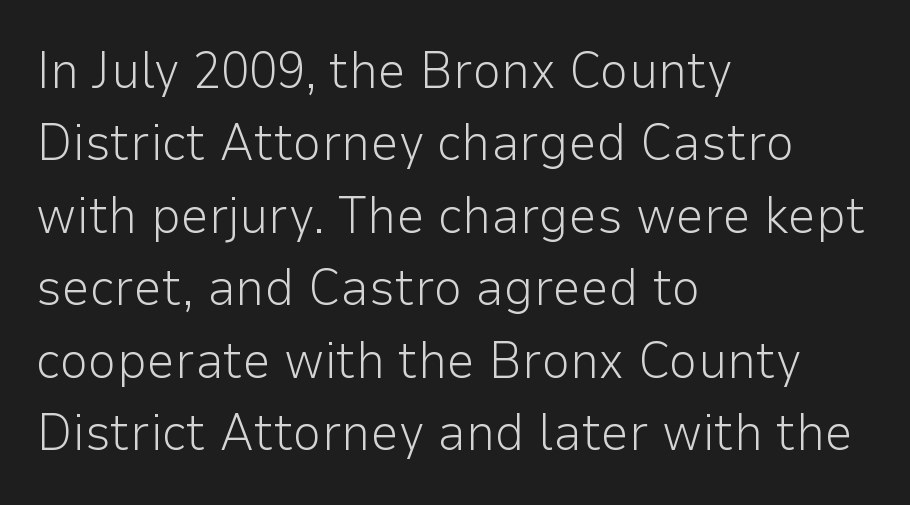
{"serif": "no", "italic": "no", "bold": "no", "weight": "light", "width": "normal", "stroke_contrast": "low", "x_height": "medium", "monospaced": "no", "underline": "no", "align": "left", "line_spacing": "normal", "line_spacing_ratio": 1.42, "letter_spacing": "normal", "letter_spacing_em": 0.0, "glyph_px": 51}
